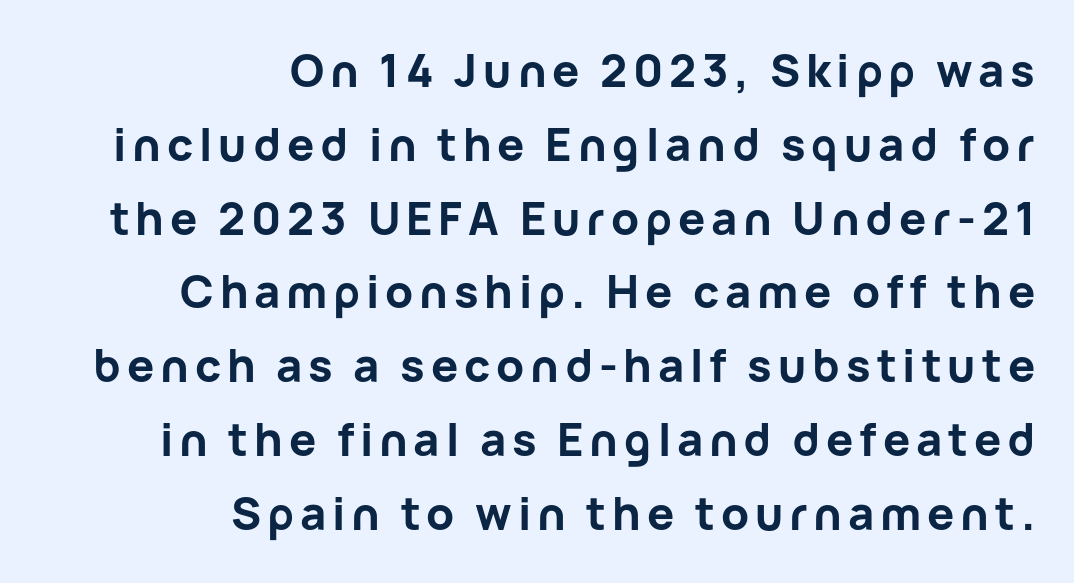
Strong, thick strokes mark this as bold type. Here the designer chose a conventional face with non-uniform glyph widths. Right-aligned paragraph, ragged on the left. Serif or sans? Sans — the stroke terminals are bare. If you measured baseline to baseline, you'd find a middling distance.
